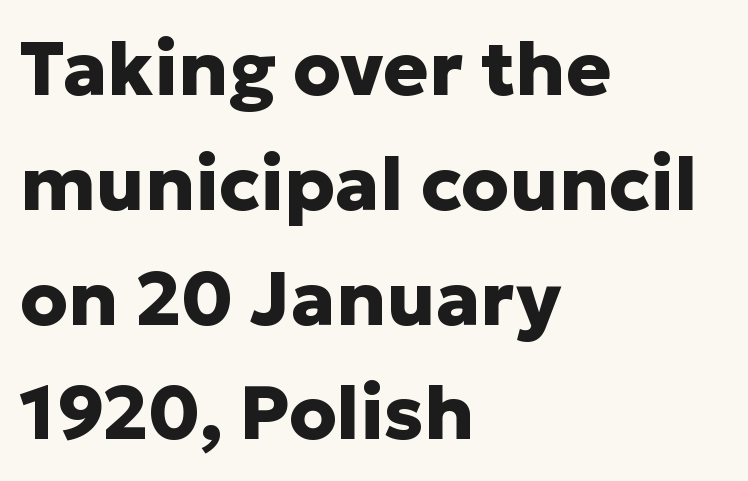
{"serif": "no", "italic": "no", "bold": "yes", "weight": "heavy", "width": "normal", "stroke_contrast": "low", "x_height": "medium", "monospaced": "no", "underline": "no", "align": "left", "line_spacing": "normal", "line_spacing_ratio": 1.51, "letter_spacing": "normal", "letter_spacing_em": 0.0, "glyph_px": 76}
